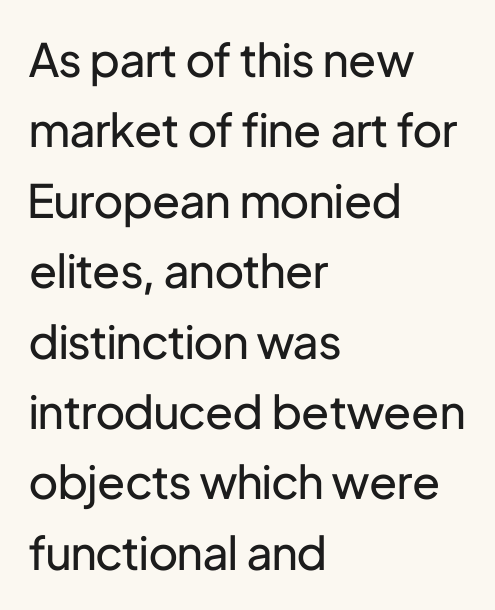
These lines are rendered in a variable-pitch font. Summary of vertical rhythm: regular, with standard interline spacing. Decoration check: the copy has no underline. A typesetter would label this face a sans. Line beginnings align vertically; line endings do not.
